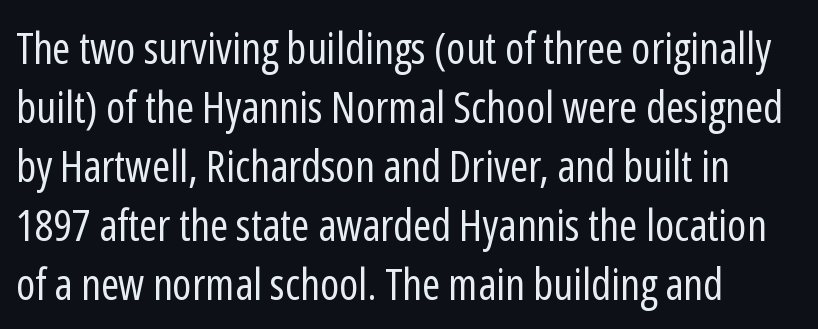
{"serif": "no", "italic": "no", "bold": "no", "weight": "regular", "width": "condensed", "stroke_contrast": "low", "x_height": "medium", "monospaced": "no", "underline": "no", "align": "left", "line_spacing": "normal", "line_spacing_ratio": 1.34, "letter_spacing": "normal", "letter_spacing_em": 0.0, "glyph_px": 44}
